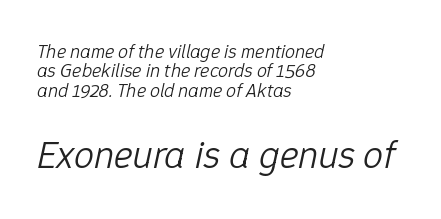
The image shows 40 px light type, italic (leaning right); set left-aligned, tight line spacing (0.97x), normal letter spacing, not underlined; the second (bottom) block is 2.0x larger; low stroke contrast and a medium x-height.
